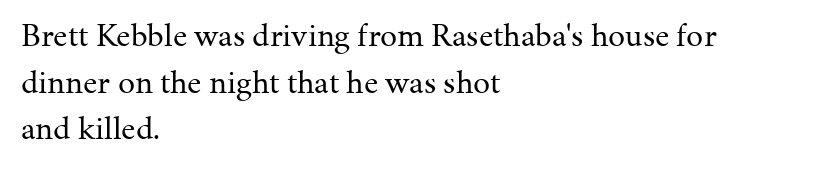
The image shows 34 px regular-weight serif type, upright; set left-aligned, normal line spacing (1.37x), normal letter spacing, not underlined; medium stroke contrast and a medium x-height.
